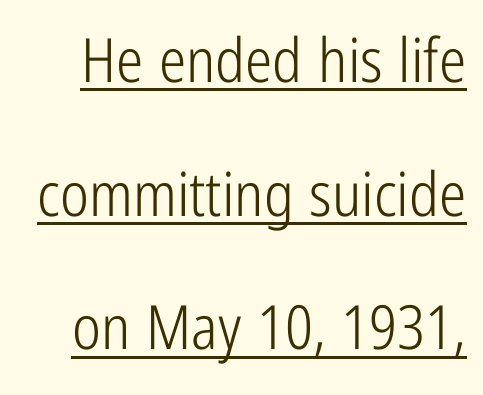
{"serif": "no", "italic": "no", "bold": "no", "weight": "light", "width": "condensed", "stroke_contrast": "low", "x_height": "medium", "monospaced": "no", "underline": "yes", "line_spacing": "loose", "line_spacing_ratio": 2.19, "letter_spacing": "normal", "letter_spacing_em": 0.0, "glyph_px": 61}
